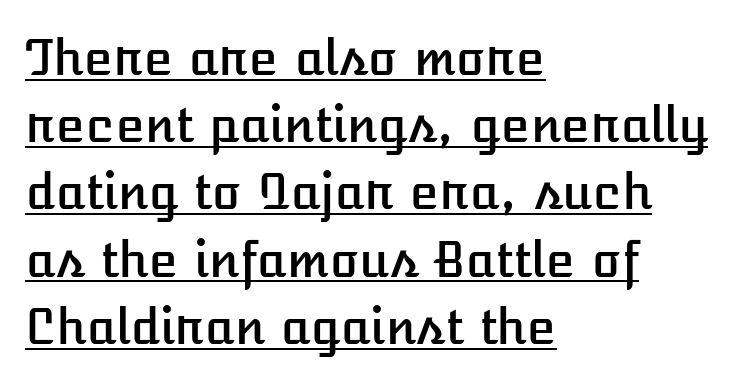
The gaps between neighbouring characters are ordinary and unremarkable. Character widths vary here, with narrow letters taking less room than wide ones. Glance below the letters and you will spot a drawn line. Teacher's note: observe the even left margin — that is flush-left alignment. What's the leading like? Ordinary, nothing unusual. Italic? Not at all — the glyphs are vertical.
